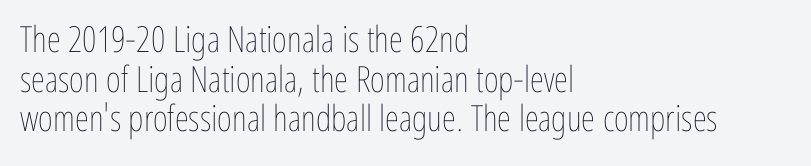
Q: Is the text bold? A: No.
Q: Is the text italic (slanted)? A: No, it is upright.
Q: Is the text underlined? A: No.
Q: How is the paragraph aligned? A: Left-aligned.
Q: Is the spacing between letters normal or unusually wide? A: Normal.
Q: Is the spacing between lines tight, normal or loose? A: Tight.
Q: Width (condensed, normal, or wide)? A: Condensed.
Q: Stroke contrast? A: Low.
Q: x-height? A: Medium.
Q: Monospaced? A: No.
